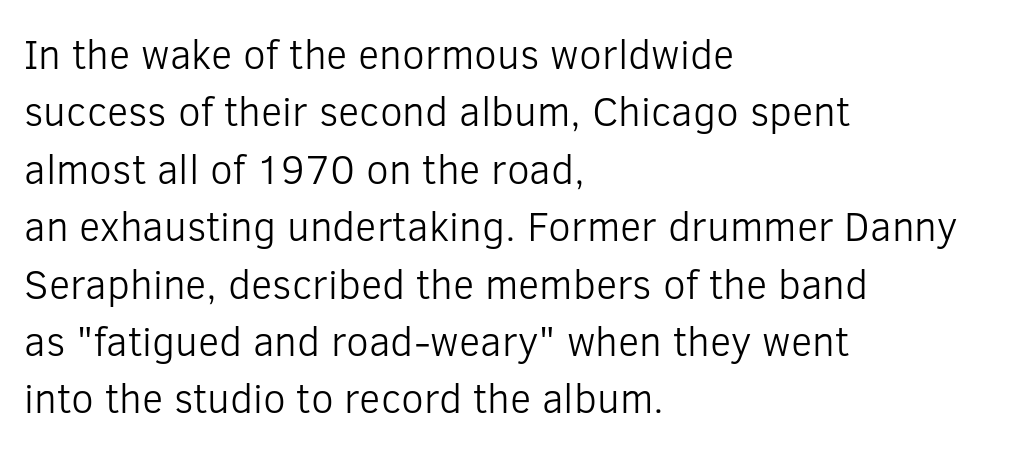
Q: Is the text bold? A: No.
Q: Is the text italic (slanted)? A: No, it is upright.
Q: Is the typeface a serif or a sans-serif typeface? A: Sans-serif.
Q: Is the text underlined? A: No.
Q: How is the paragraph aligned? A: Left-aligned.
Q: Is the spacing between letters normal or unusually wide? A: Normal.
Q: Is the spacing between lines tight, normal or loose? A: Normal.
Q: Width (condensed, normal, or wide)? A: Normal.
Q: Stroke contrast? A: Low.
Q: x-height? A: Medium.
Q: Monospaced? A: No.
